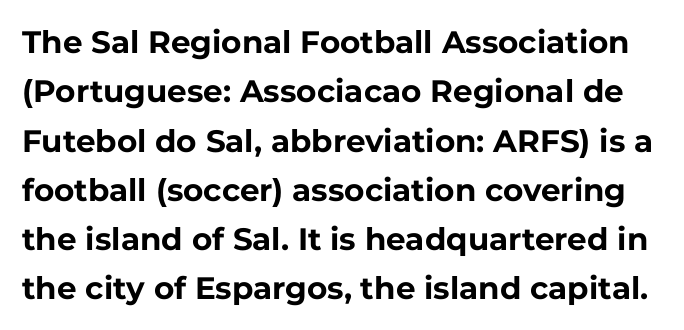
The lettering stays uniformly vertical, giving the passage a roman look. Each word holds together tightly as a unit, with standard inter-letter gaps. Regarding serifs, this sample does without them. Baseline-to-baseline distance is the conventional proportion of letter height. Stroke thickness is high; the sample reads as a true bold.
